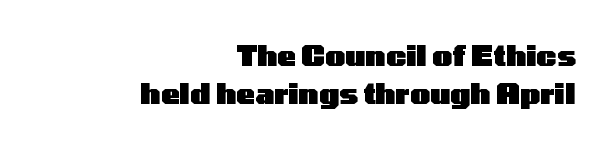
Q: Is the text bold? A: Yes.
Q: Is the text italic (slanted)? A: No, it is upright.
Q: Is the typeface a serif or a sans-serif typeface? A: Sans-serif.
Q: Is the text underlined? A: No.
Q: How is the paragraph aligned? A: Right-aligned.
Q: Is the spacing between letters normal or unusually wide? A: Normal.
Q: Is the spacing between lines tight, normal or loose? A: Normal.
Q: Width (condensed, normal, or wide)? A: Wide.
Q: Stroke contrast? A: Low.
Q: x-height? A: Medium.
Q: Monospaced? A: No.
